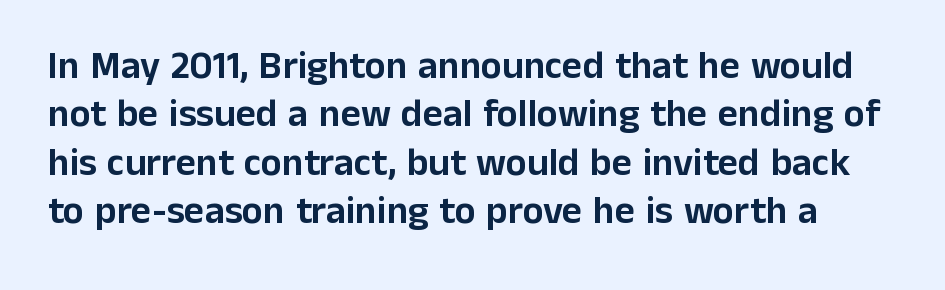
{"serif": "no", "italic": "no", "width": "normal", "stroke_contrast": "low", "x_height": "medium", "monospaced": "no", "underline": "no", "line_spacing_ratio": 1.24, "letter_spacing": "normal", "letter_spacing_em": 0.0, "glyph_px": 39}
